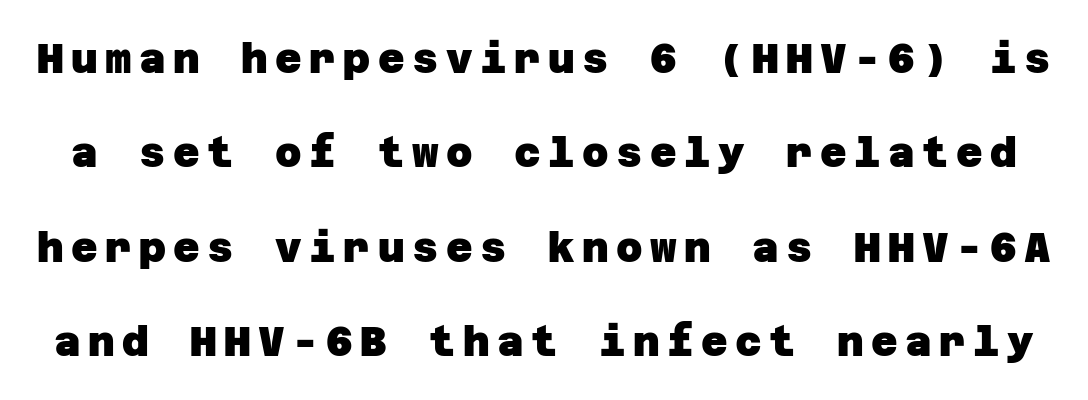
Q: Is the text bold? A: Yes.
Q: Is the typeface a serif or a sans-serif typeface? A: Sans-serif.
Q: Is the text underlined? A: No.
Q: Is the spacing between lines tight, normal or loose? A: Loose.
Q: Width (condensed, normal, or wide)? A: Normal.
Q: Stroke contrast? A: Low.
Q: x-height? A: Large.
